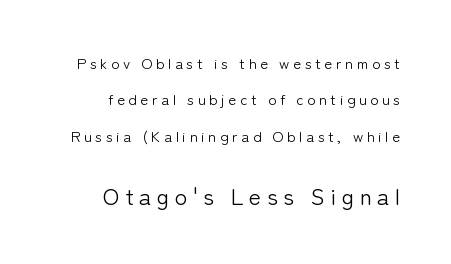
Horizontal bands of white between lines are thick stripes. Weight: regular or lighter. Italic: no, the glyphs are upright roman. Descenders are the only things crossing below the line. The passage shown begins with its smaller block and ends with its larger one.
